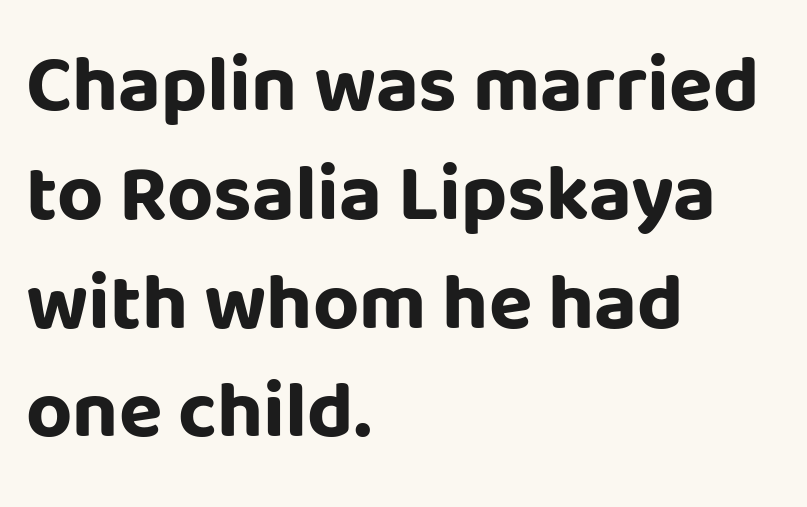
The image shows 80 px bold sans-serif type, upright; set left-aligned, normal line spacing (1.36x), normal letter spacing, not underlined; low stroke contrast and a large x-height.
